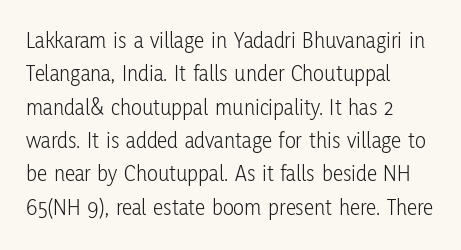
{"italic": "no", "bold": "no", "underline": "no", "align": "left", "line_spacing": "normal", "line_spacing_ratio": 1.45, "letter_spacing": "normal", "letter_spacing_em": 0.0, "glyph_px": 23}
